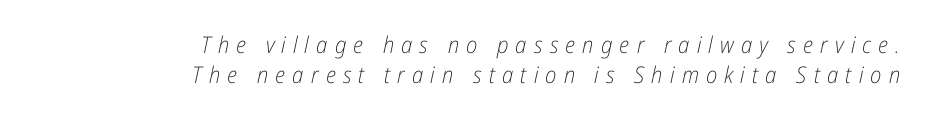
Notice how descenders clear the ascenders below comfortably — that's standard leading. Would a proofreader flag this as italicized? Yes. A typesetter would call this heavily tracked-out type. The zone under the glyphs is completely vacant. Casual observation: everything's shoved over to the right. Think standard paragraph weight, or any step lighter than that.
